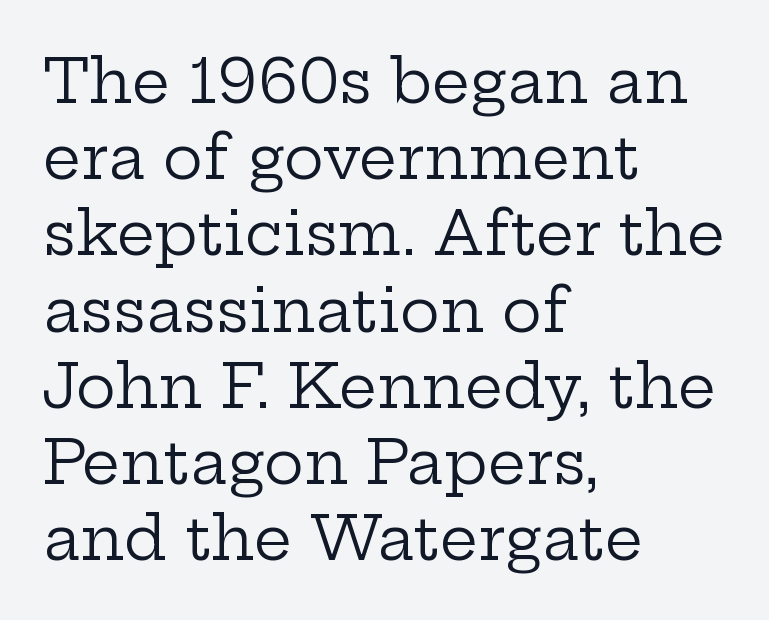
The image shows 60 px regular-weight, wide serif type, upright; set left-aligned, normal line spacing (1.27x), normal letter spacing, not underlined; low stroke contrast and a medium x-height.
